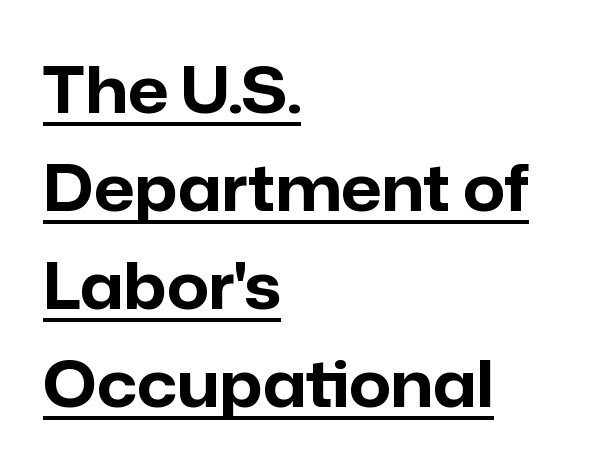
Q: Is the text bold? A: Yes.
Q: Is the text italic (slanted)? A: No, it is upright.
Q: Is the typeface a serif or a sans-serif typeface? A: Sans-serif.
Q: Is the text underlined? A: Yes.
Q: How is the paragraph aligned? A: Left-aligned.
Q: Is the spacing between letters normal or unusually wide? A: Normal.
Q: Is the spacing between lines tight, normal or loose? A: Normal.
Q: Width (condensed, normal, or wide)? A: Normal.
Q: Stroke contrast? A: Low.
Q: x-height? A: Medium.
Q: Monospaced? A: No.
